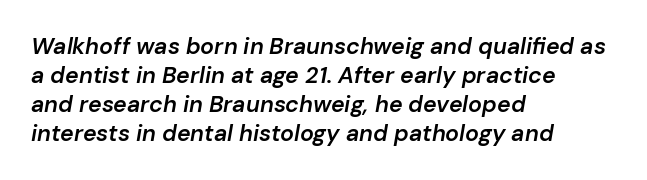
{"italic": "yes", "lean": "right", "slant_degrees": 10, "bold": "semi", "underline": "no", "align": "left", "line_spacing": "normal", "line_spacing_ratio": 1.26, "letter_spacing": "normal", "letter_spacing_em": 0.0, "glyph_px": 23}
